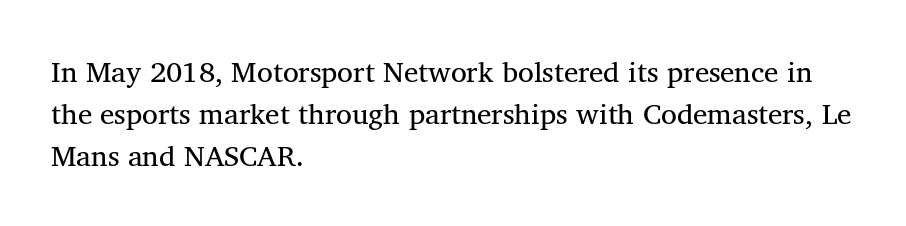
On a weight scale, this lands at 450 or below. Compared with typical paragraphs, the rows here are spaced about the same. To sum up the face: it has serifs. The foot of each line stays bare and open. In terms of letterspacing, this is plain default setting.
